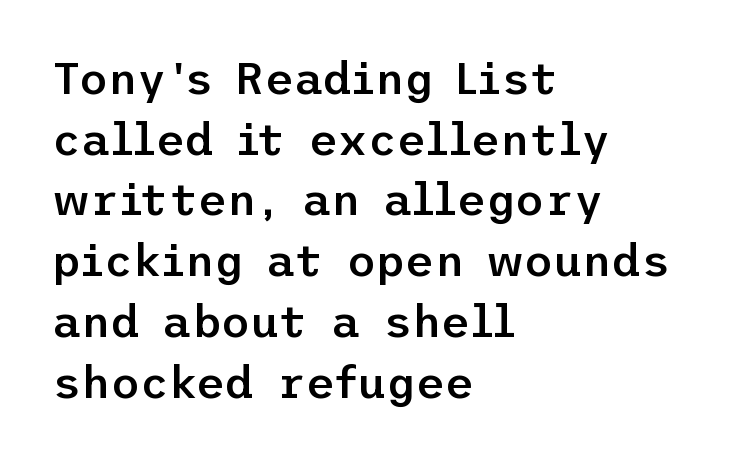
Q: Is the text bold? A: Semi-bold.
Q: Is the text italic (slanted)? A: No, it is upright.
Q: Is the typeface a serif or a sans-serif typeface? A: Sans-serif.
Q: Is the text underlined? A: No.
Q: How is the paragraph aligned? A: Left-aligned.
Q: Is the spacing between letters normal or unusually wide? A: Normal.
Q: Is the spacing between lines tight, normal or loose? A: Normal.
Q: Width (condensed, normal, or wide)? A: Normal.
Q: Stroke contrast? A: Low.
Q: x-height? A: Medium.
